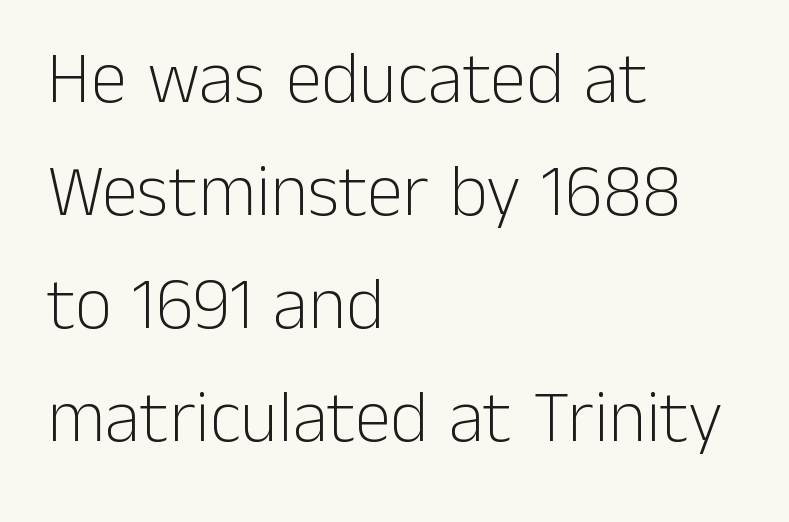
Every stem runs plumb, perpendicular to the baseline. Character widths vary here, with narrow letters taking less room than wide ones. All the whitespace from short lines collects on the right. The type family on display is of the sans-serif kind.
